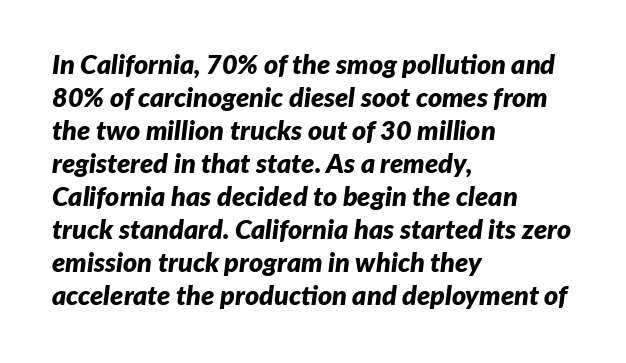
{"italic": "yes", "lean": "right", "slant_degrees": 7, "bold": "yes", "underline": "no", "align": "left", "line_spacing_ratio": 1.22, "letter_spacing": "normal", "letter_spacing_em": 0.0, "glyph_px": 27}
